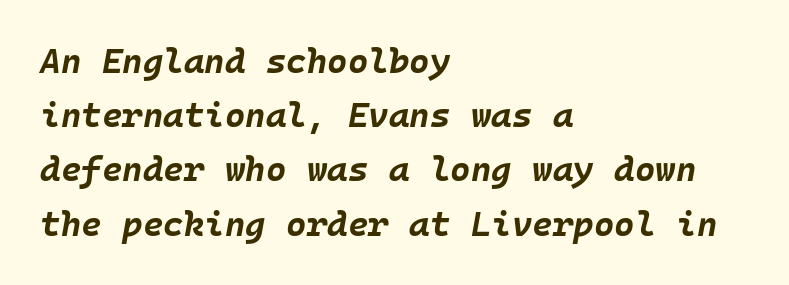
Evenly set lines give the paragraph a standard silhouette. This sample is left-justified, so line endings fall wherever the words run out. Rendered with sloped, italic letterforms. What stands out about the letter spacing? Nothing — it is the standard amount.
